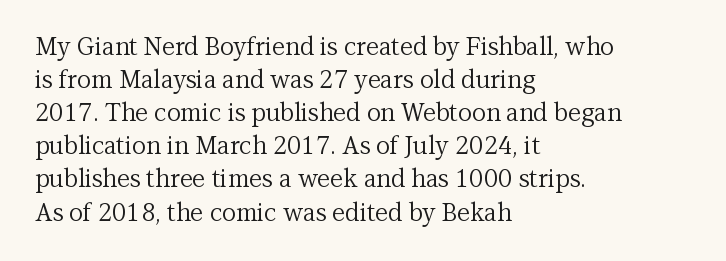
Q: Is the text bold? A: No.
Q: Is the text italic (slanted)? A: No, it is upright.
Q: Is the text underlined? A: No.
Q: How is the paragraph aligned? A: Left-aligned.
Q: Is the spacing between letters normal or unusually wide? A: Normal.
Q: Is the spacing between lines tight, normal or loose? A: Normal.
